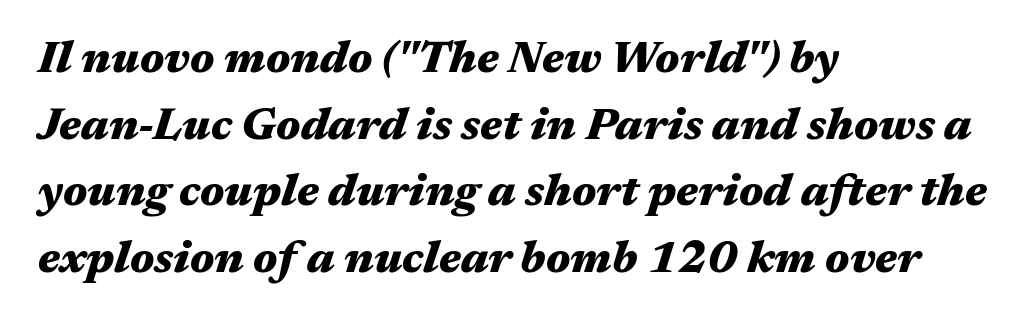
The image shows 45 px heavy, wide type, italic (leaning right); set left-aligned, normal line spacing (1.48x), normal letter spacing, not underlined; medium stroke contrast and a medium x-height.
